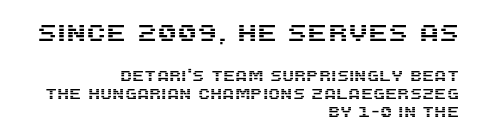
{"italic": "no", "underline": "no", "align": "right", "line_spacing": "normal", "line_spacing_ratio": 1.29, "letter_spacing": "normal", "letter_spacing_em": 0.0, "larger_block": "first", "size_ratio": 1.64, "glyph_px": 23}
